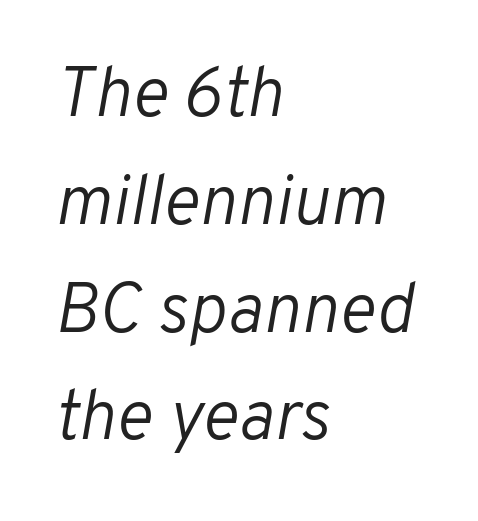
The image shows 70 px light type, italic (leaning right); set left-aligned, normal line spacing (1.54x), normal letter spacing, not underlined; low stroke contrast and a medium x-height.
